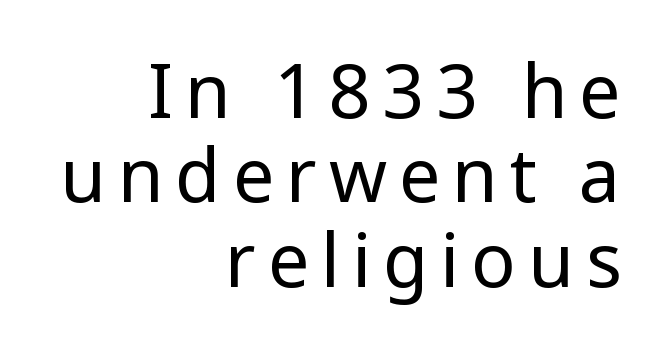
{"serif": "no", "italic": "no", "bold": "no", "weight": "regular", "width": "normal", "stroke_contrast": "low", "x_height": "medium", "monospaced": "no", "underline": "no", "align": "right", "line_spacing": "tight", "line_spacing_ratio": 1.14, "glyph_px": 74}
